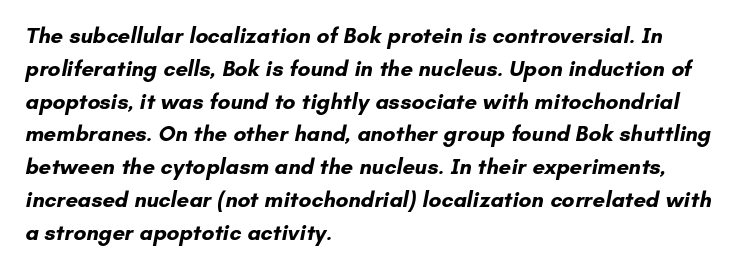
The image shows 22 px bold type; set left-aligned, normal line spacing (1.49x), normal letter spacing, not underlined.
